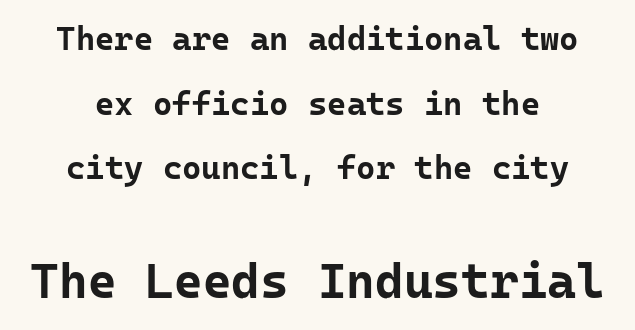
Scale increases going downward across the two blocks. Quick note: not italic, upright. This rendering features lettering with no underline. Short and long lines alike share a common midpoint.
